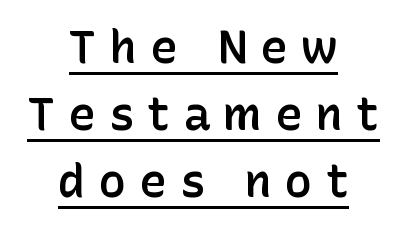
The image shows 46 px semibold sans-serif type, upright; set centered, normal line spacing (1.46x), unusually wide letter spacing (+0.28 em), underlined; low stroke contrast and a medium x-height.
